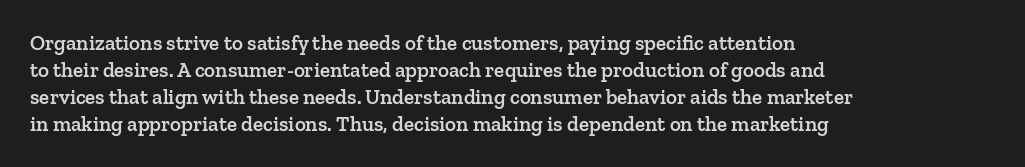
{"italic": "no", "bold": "semi", "underline": "no", "align": "left", "line_spacing": "normal", "line_spacing_ratio": 1.28, "letter_spacing": "normal", "letter_spacing_em": 0.0, "glyph_px": 21}
